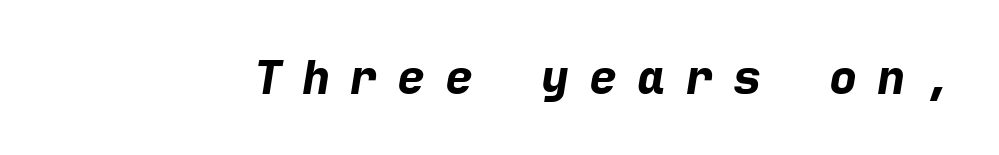
Q: Is the text bold? A: Yes.
Q: Is the text italic (slanted)? A: Yes, it leans right by about 9 degrees.
Q: Is the text underlined? A: No.
Q: Is the spacing between letters normal or unusually wide? A: Unusually wide.
Q: Width (condensed, normal, or wide)? A: Normal.
Q: Stroke contrast? A: Low.
Q: x-height? A: Medium.
Q: Monospaced? A: Yes.
